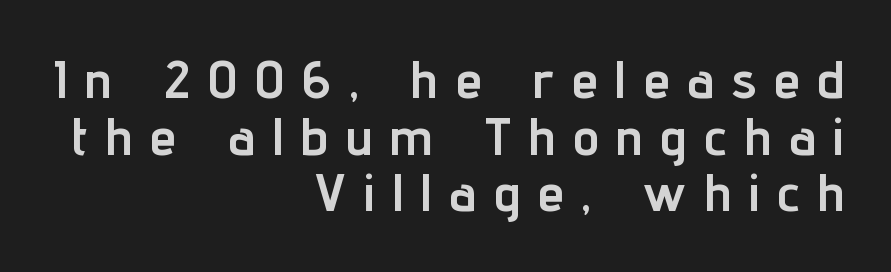
Q: Is the text bold? A: Yes.
Q: Is the text italic (slanted)? A: No, it is upright.
Q: Is the typeface a serif or a sans-serif typeface? A: Sans-serif.
Q: Is the text underlined? A: No.
Q: How is the paragraph aligned? A: Right-aligned.
Q: Is the spacing between letters normal or unusually wide? A: Unusually wide.
Q: Is the spacing between lines tight, normal or loose? A: Tight.
Q: Width (condensed, normal, or wide)? A: Condensed.
Q: Stroke contrast? A: Low.
Q: x-height? A: Medium.
Q: Monospaced? A: No.
